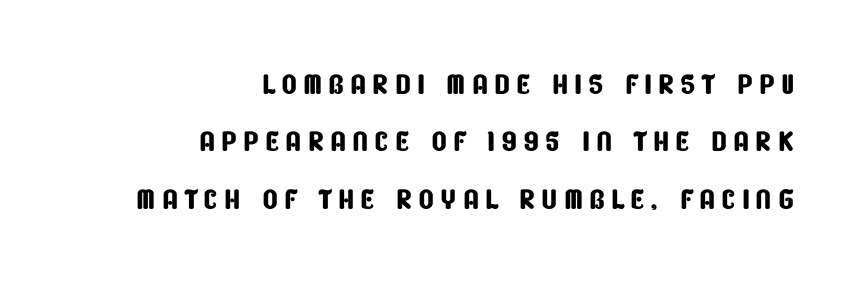
{"serif": "no", "width": "condensed", "stroke_contrast": "low", "x_height": "large", "monospaced": "no", "underline": "no", "align": "right", "line_spacing": "normal", "line_spacing_ratio": 1.4, "glyph_px": 41}
